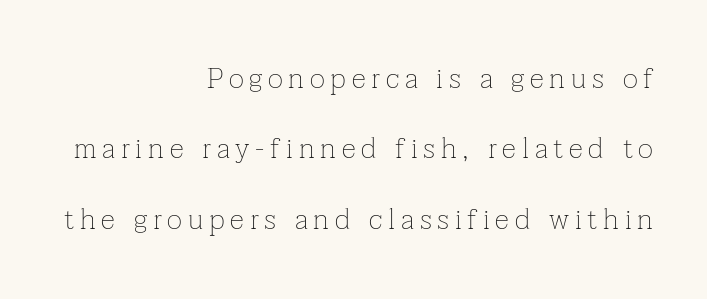
Q: Is the text bold? A: No.
Q: Is the text italic (slanted)? A: No, it is upright.
Q: Is the typeface a serif or a sans-serif typeface? A: Serif.
Q: Is the text underlined? A: No.
Q: How is the paragraph aligned? A: Right-aligned.
Q: Is the spacing between letters normal or unusually wide? A: Unusually wide.
Q: Is the spacing between lines tight, normal or loose? A: Loose.
Q: Width (condensed, normal, or wide)? A: Normal.
Q: Stroke contrast? A: Low.
Q: x-height? A: Medium.
Q: Monospaced? A: No.
